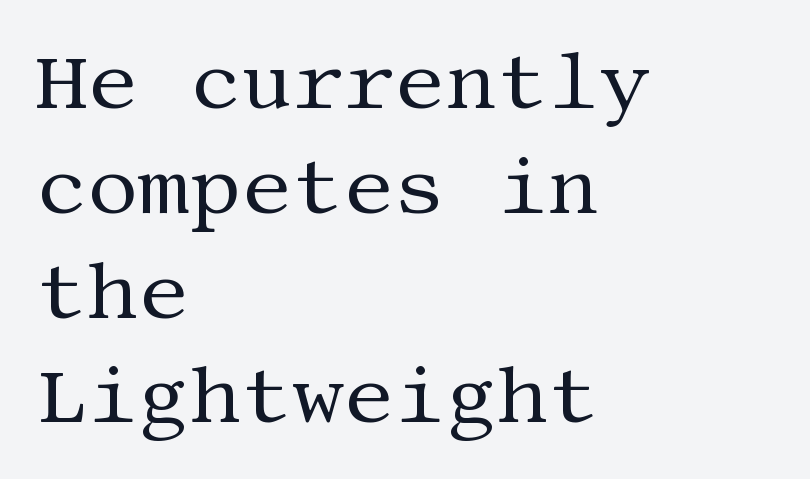
Q: Is the text bold? A: No.
Q: Is the text italic (slanted)? A: No, it is upright.
Q: Is the typeface a serif or a sans-serif typeface? A: Serif.
Q: Is the text underlined? A: No.
Q: How is the paragraph aligned? A: Left-aligned.
Q: Is the spacing between letters normal or unusually wide? A: Normal.
Q: Is the spacing between lines tight, normal or loose? A: Normal.
Q: Width (condensed, normal, or wide)? A: Normal.
Q: Stroke contrast? A: Medium.
Q: x-height? A: Large.
